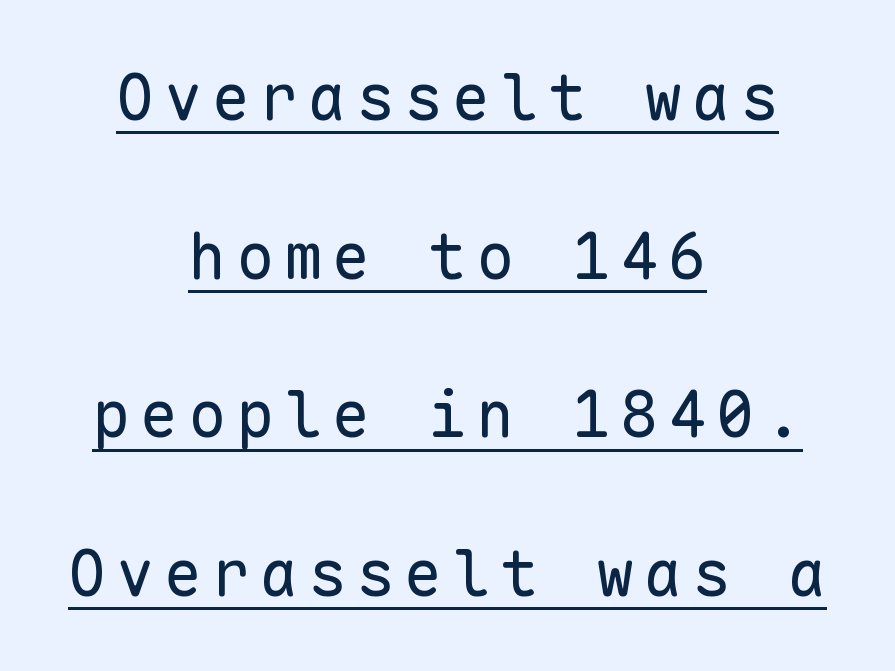
Q: Is the text bold? A: No.
Q: Is the text italic (slanted)? A: No, it is upright.
Q: Is the typeface a serif or a sans-serif typeface? A: Sans-serif.
Q: Is the text underlined? A: Yes.
Q: How is the paragraph aligned? A: Centered.
Q: Is the spacing between lines tight, normal or loose? A: Loose.
Q: Width (condensed, normal, or wide)? A: Normal.
Q: Stroke contrast? A: Low.
Q: x-height? A: Medium.
Q: Monospaced? A: Yes.
